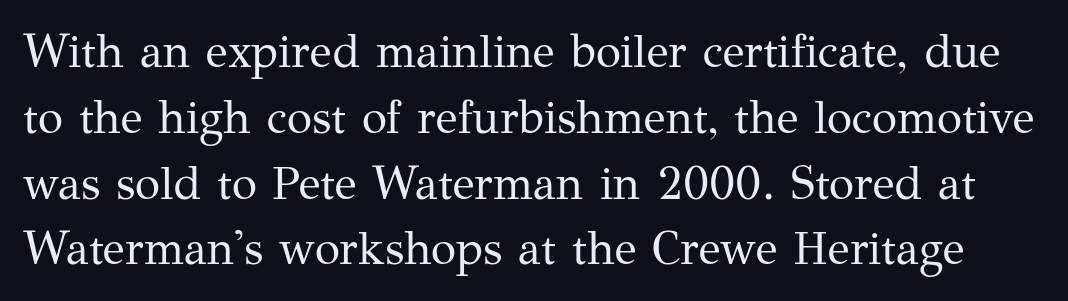
Descenders hang freely into open space. Students, observe: this is what conventionally led text looks like. No italicization has been applied; the sample stays upright. The characters are drawn with everyday or finer stroke widths. The letterforms sit shoulder to shoulder at normal distance. This sample uses a serif face.
